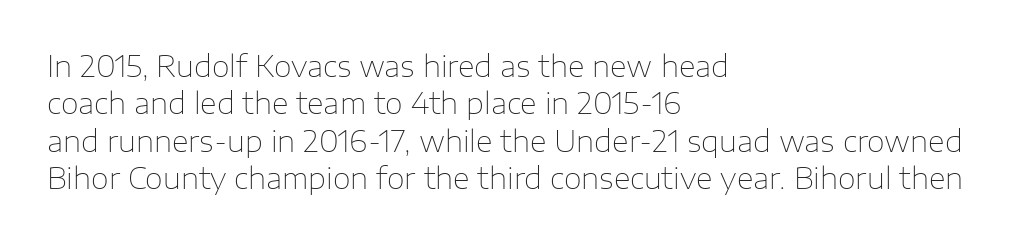
{"serif": "no", "italic": "no", "bold": "no", "weight": "thin", "width": "normal", "stroke_contrast": "low", "x_height": "medium", "monospaced": "no", "underline": "no", "align": "left", "line_spacing": "normal", "line_spacing_ratio": 1.29, "letter_spacing": "normal", "letter_spacing_em": 0.0, "glyph_px": 29}
